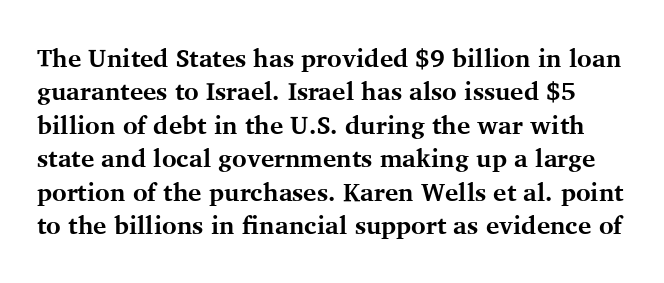
Q: Is the text bold? A: Yes.
Q: Is the text italic (slanted)? A: No, it is upright.
Q: Is the text underlined? A: No.
Q: Is the spacing between letters normal or unusually wide? A: Normal.
Q: Is the spacing between lines tight, normal or loose? A: Normal.
